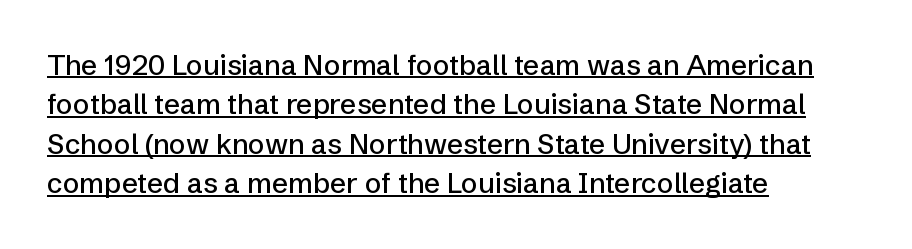
The font's upright variant was chosen for this text. To sum up the face: it is a sans, with no serifs. You could not count columns in this text — the font is proportionally spaced. The gaps between neighbouring characters are ordinary and unremarkable. A classic flush-left, rag-right setting is used for this passage. The space between consecutive lines is moderate.
